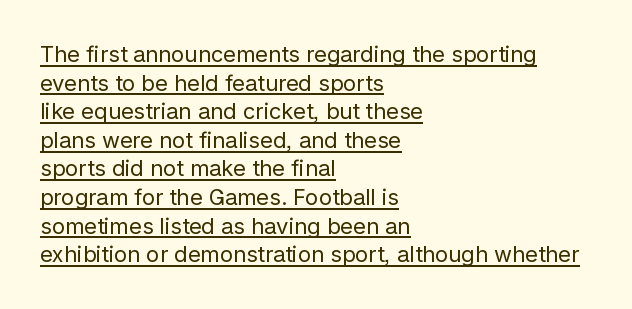
The image shows 22 px text type, upright; set left-aligned, normal line spacing (1.3x), normal letter spacing, underlined.
